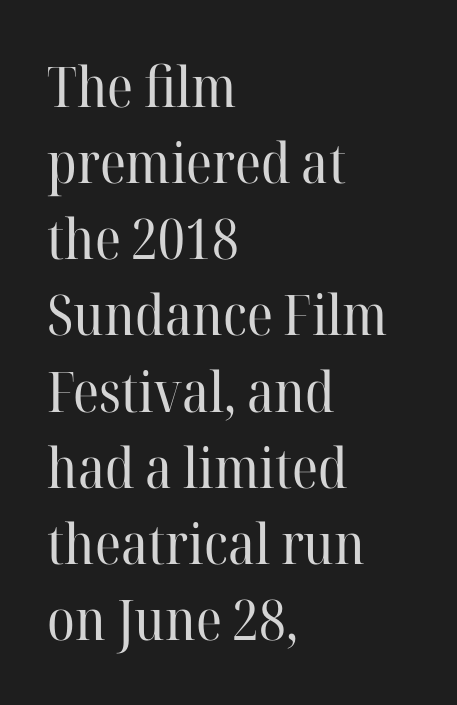
The image shows 56 px regular-weight serif type, upright; set left-aligned, normal line spacing (1.36x), normal letter spacing, not underlined; high stroke contrast and a medium x-height.
